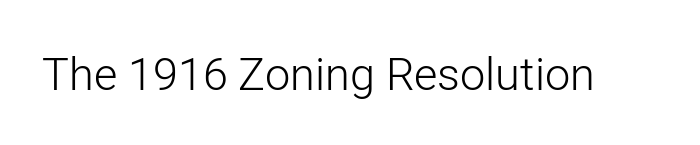
The text was rendered using a sans face with plain stroke endings. Tracking value appears to be zero — textbook default spacing. The cut favours lightness, reaching ordinary text weight at its darkest. This is the regular roman posture of the typeface. Spacing verdict: proportional, widths tailored to each character.
